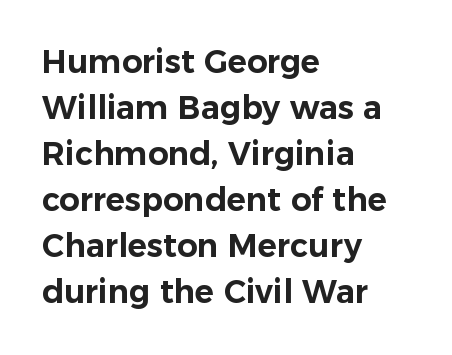
If you measured baseline to baseline, you'd find a middling distance. Characters remain perfectly vertical along every line. The text was rendered using a sans face with plain stroke endings. Is this a fixed-width face? No — the glyphs have proportional, varying widths. The specimen omits any rule beneath the text block's lines.
